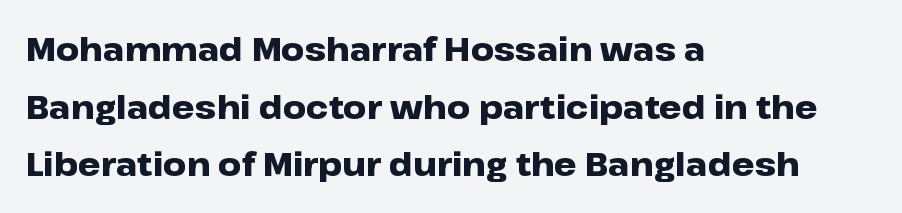
{"serif": "no", "italic": "no", "bold": "yes", "weight": "heavy", "width": "wide", "stroke_contrast": "low", "x_height": "medium", "monospaced": "no", "underline": "no", "align": "left", "line_spacing_ratio": 1.8, "letter_spacing": "normal", "letter_spacing_em": 0.0, "glyph_px": 32}
